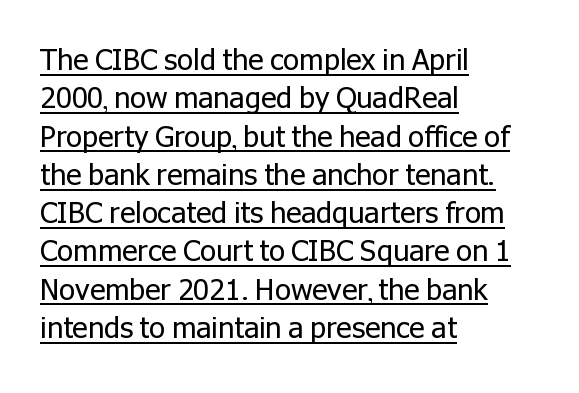
The image shows 29 px regular-weight sans-serif type, upright; set left-aligned, normal line spacing (1.32x), normal letter spacing, underlined; low stroke contrast and a medium x-height.
